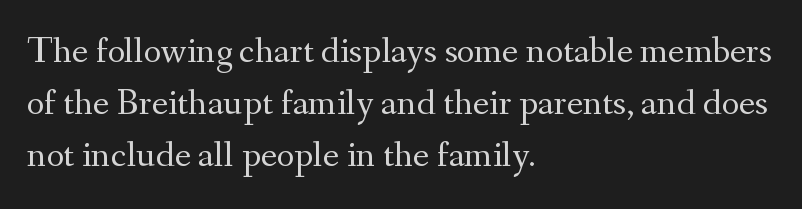
The image shows 38 px regular-weight serif type, upright; set left-aligned, normal line spacing (1.37x), normal letter spacing, not underlined; medium stroke contrast and a small x-height.
